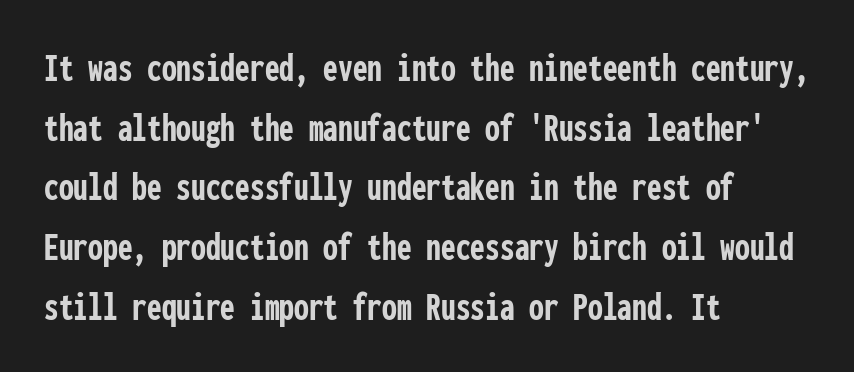
{"serif": "no", "italic": "no", "bold": "yes", "weight": "semibold", "width": "condensed", "stroke_contrast": "low", "x_height": "medium", "monospaced": "yes", "underline": "no", "align": "left", "line_spacing": "normal", "line_spacing_ratio": 1.42, "letter_spacing": "normal", "letter_spacing_em": 0.0, "glyph_px": 42}
